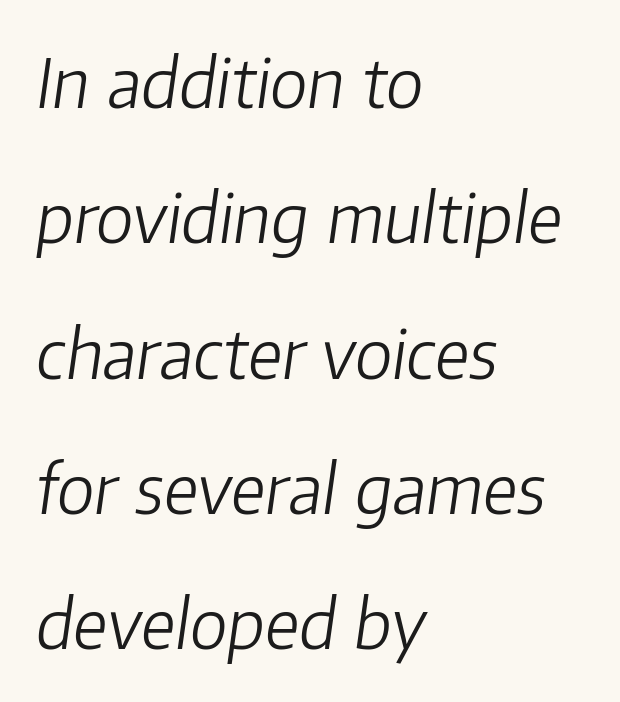
Underlining? Definitely not there. Leftover space on each line is placed entirely after the last word. In terms of letterspacing, this is plain default setting. Airy leading.
